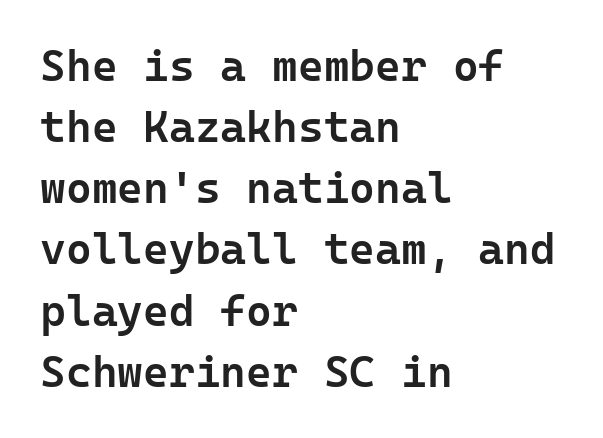
Q: Is the text bold? A: Semi-bold.
Q: Is the text italic (slanted)? A: No, it is upright.
Q: Is the typeface a serif or a sans-serif typeface? A: Sans-serif.
Q: Is the text underlined? A: No.
Q: How is the paragraph aligned? A: Left-aligned.
Q: Is the spacing between letters normal or unusually wide? A: Normal.
Q: Is the spacing between lines tight, normal or loose? A: Normal.
Q: Width (condensed, normal, or wide)? A: Normal.
Q: Stroke contrast? A: Low.
Q: x-height? A: Medium.
